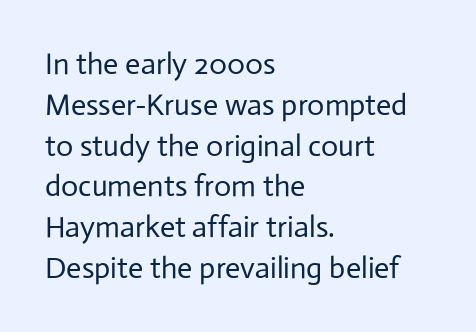
Characters remain perfectly vertical along every line. Stem width sits at or under what a default text font uses. Only glyphs here, with clear space below each row. The vertical gap from one line to the next is medium. Each letter keeps its own natural width here, so spacing adapts to shape.
